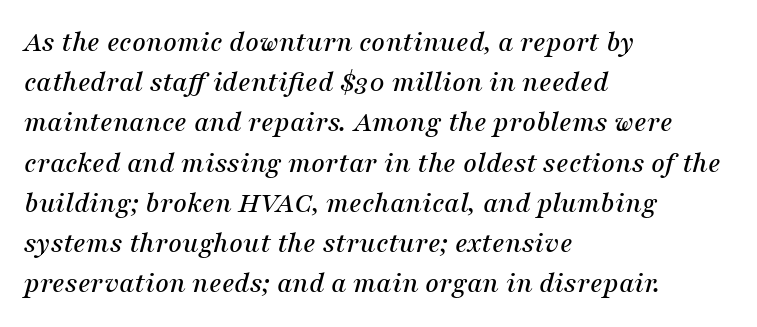
Here the designer chose a conventional face with non-uniform glyph widths. Rows of type keep a routine distance in the vertical direction. The string is rendered with underlining switched off. You could call the tracking neutral — neither tight nor loose.
